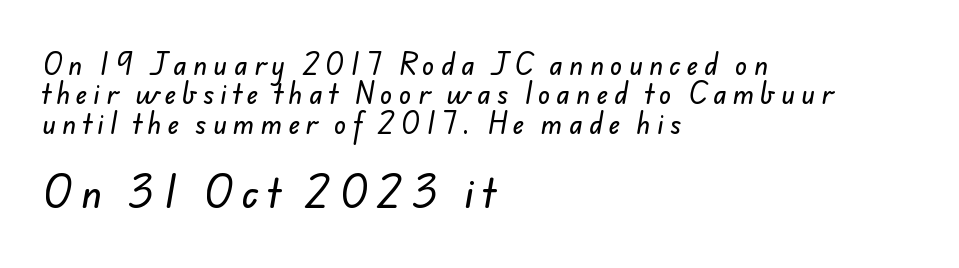
Q: Is the typeface a serif or a sans-serif typeface? A: Sans-serif.
Q: Is the text underlined? A: No.
Q: How is the paragraph aligned? A: Left-aligned.
Q: Is the spacing between letters normal or unusually wide? A: Unusually wide.
Q: Which block of text is set in a larger size, the first (top) or the second (bottom)? A: The second (bottom) one.
Q: Width (condensed, normal, or wide)? A: Normal.
Q: Stroke contrast? A: Low.
Q: x-height? A: Small.
Q: Monospaced? A: No.
